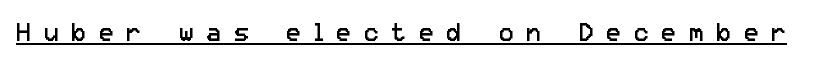
Q: Is the text bold? A: No.
Q: Is the text italic (slanted)? A: No, it is upright.
Q: Is the text underlined? A: Yes.
Q: Is the spacing between letters normal or unusually wide? A: Unusually wide.
